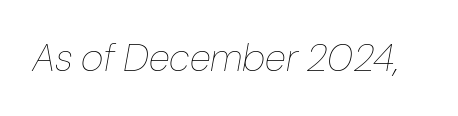
{"italic": "yes", "lean": "right", "slant_degrees": 10, "bold": "no", "weight": "thin", "width": "normal", "stroke_contrast": "low", "x_height": "medium", "monospaced": "no", "underline": "no", "letter_spacing": "normal", "letter_spacing_em": 0.0, "glyph_px": 39}
